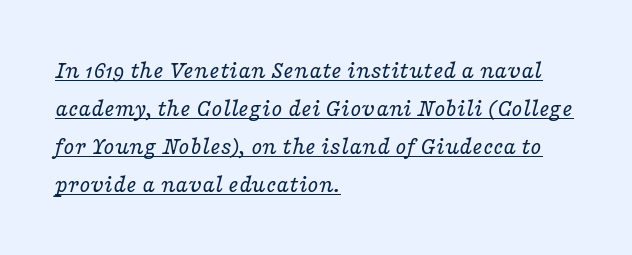
The image shows 25 px text type, italic (leaning right); set left-aligned, normal line spacing (1.52x), normal letter spacing, underlined.
